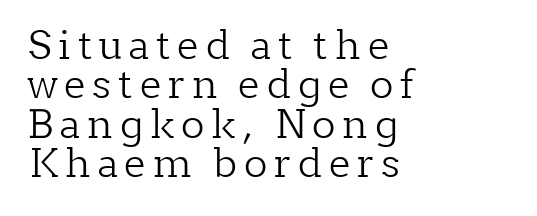
Lines of text with bare space underneath. A light-to-regular cut is what we see here. This sample is left-justified, so line endings fall wherever the words run out. The designer dialed line spacing down below the default.
